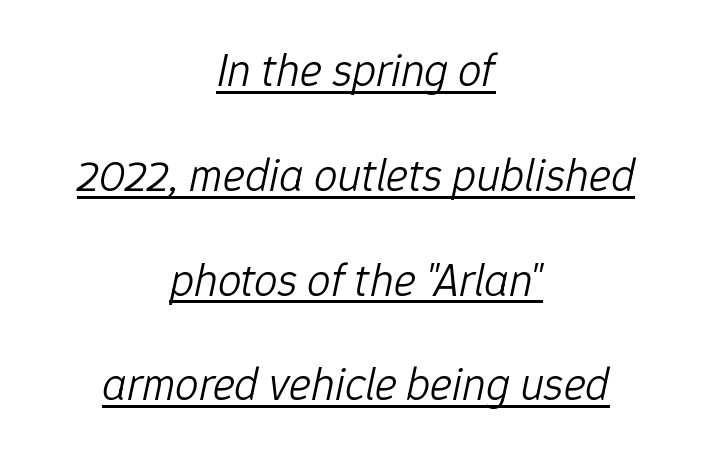
{"italic": "yes", "lean": "right", "slant_degrees": 12, "bold": "no", "weight": "light", "width": "normal", "stroke_contrast": "low", "x_height": "medium", "monospaced": "no", "underline": "yes", "align": "center", "line_spacing": "loose", "line_spacing_ratio": 2.23, "letter_spacing": "normal", "letter_spacing_em": 0.0, "glyph_px": 47}
